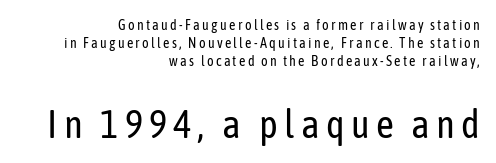
Type style note: lacks serifs. These glyphs show unthickened strokes, regular width or finer. Varying glyph widths throughout — classic text-font behaviour. The space directly below the letters is spotless. Upright lettering throughout.
